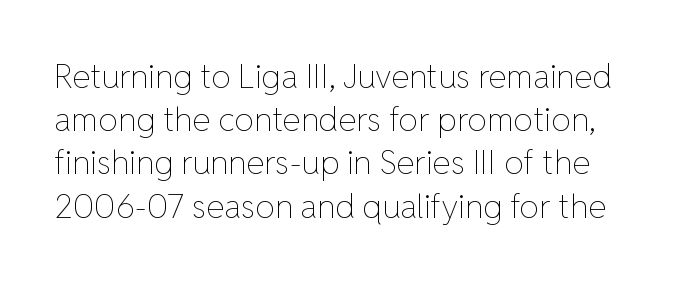
{"italic": "no", "bold": "no", "weight": "thin", "width": "normal", "stroke_contrast": "low", "x_height": "medium", "monospaced": "no", "underline": "no", "line_spacing": "normal", "line_spacing_ratio": 1.31, "letter_spacing": "normal", "letter_spacing_em": 0.0, "glyph_px": 33}
